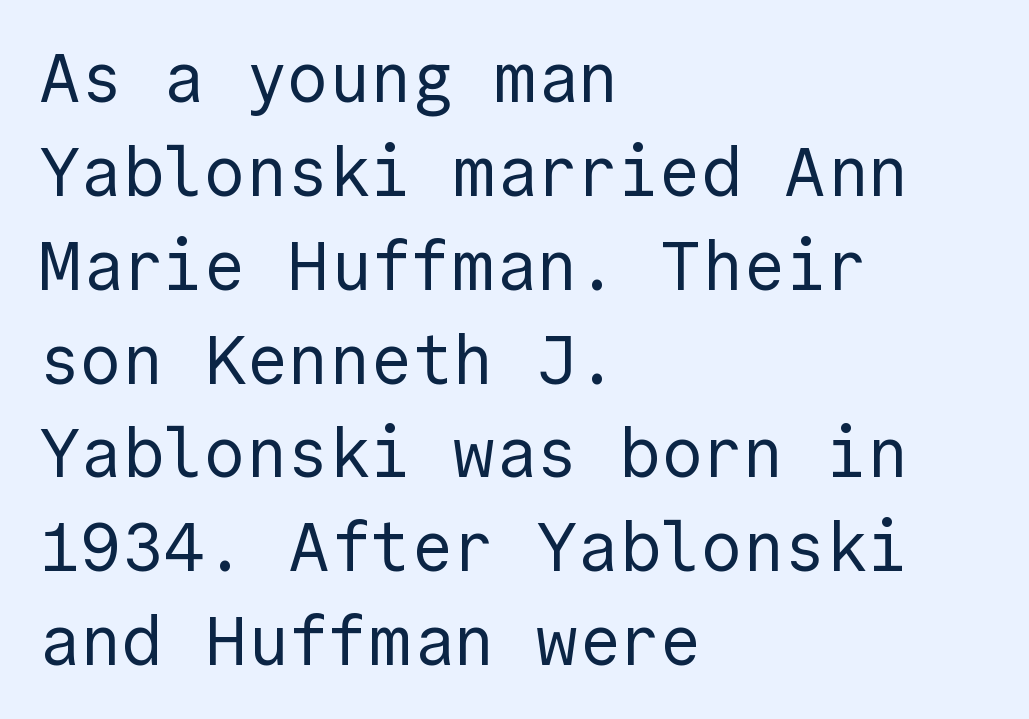
If you drew a line through each stem, it would be perfectly vertical. Reading down the column, the eye jumps a familiar distance to each next line. The tracking reads as untouched default to a designer's eye. This is sans-serif lettering, the kind often seen on screens and signage.
